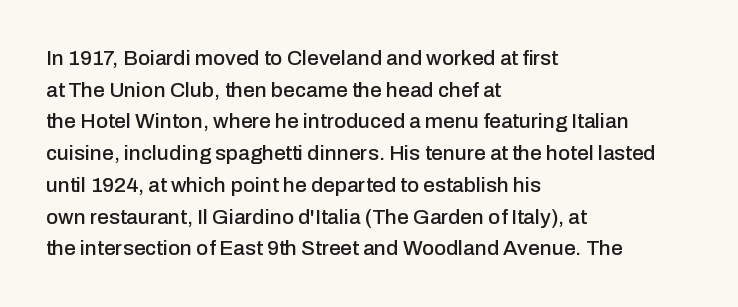
Has an underline been added? It has not. Do the letters lean? They stand straight. Notice how descenders clear the ascenders below comfortably — that's standard leading. The line texture is even and compact thanks to regular tracking.
